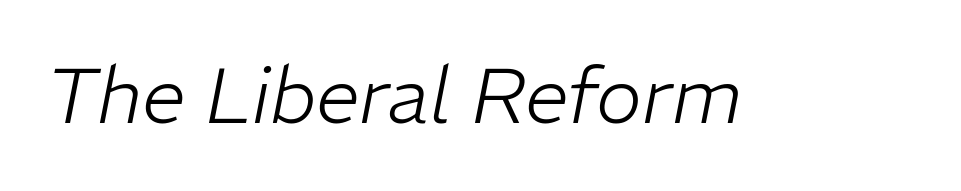
You could not count columns in this text — the font is proportionally spaced. Is this a heavy cut? Hardly; it is regular or lighter. The space directly below the letters is spotless. This sample uses an oblique cut, with every glyph tilted off the vertical. Inter-character spacing is left at the font's built-in metrics.
